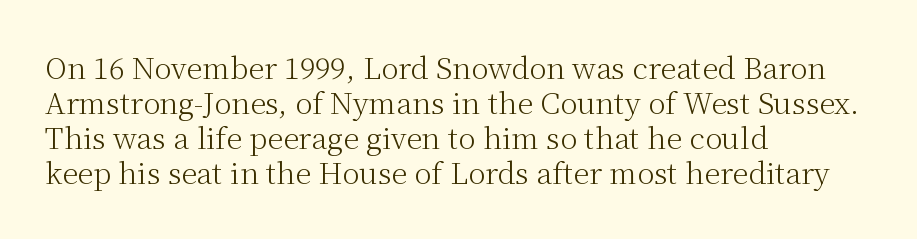
The image shows 29 px light serif type, upright; set left-aligned, line spacing 1.21x, normal letter spacing, not underlined; medium stroke contrast and a medium x-height.
